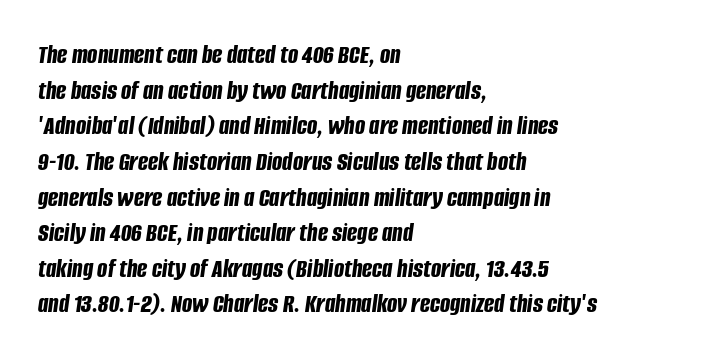
Q: Is the text bold? A: Yes.
Q: Is the text italic (slanted)? A: Yes, it leans right by about 8 degrees.
Q: Is the text underlined? A: No.
Q: How is the paragraph aligned? A: Left-aligned.
Q: Is the spacing between letters normal or unusually wide? A: Normal.
Q: Is the spacing between lines tight, normal or loose? A: Normal.
